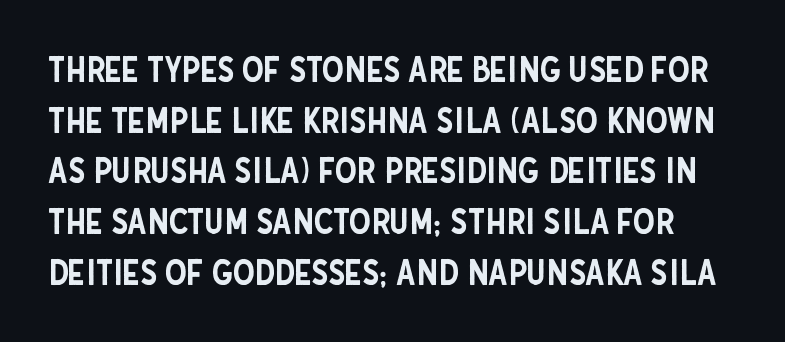
{"serif": "no", "italic": "no", "width": "condensed", "stroke_contrast": "low", "x_height": "large", "monospaced": "no", "underline": "no", "line_spacing": "normal", "line_spacing_ratio": 1.45, "letter_spacing": "normal", "letter_spacing_em": 0.0, "glyph_px": 35}
